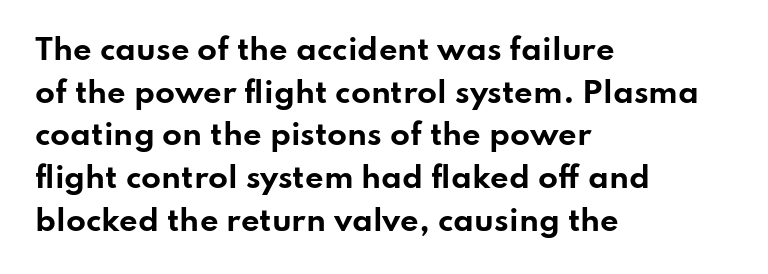
Q: Is the text bold? A: Yes.
Q: Is the text italic (slanted)? A: No, it is upright.
Q: Is the typeface a serif or a sans-serif typeface? A: Sans-serif.
Q: Is the text underlined? A: No.
Q: How is the paragraph aligned? A: Left-aligned.
Q: Is the spacing between letters normal or unusually wide? A: Normal.
Q: Is the spacing between lines tight, normal or loose? A: Normal.
Q: Width (condensed, normal, or wide)? A: Wide.
Q: Stroke contrast? A: Low.
Q: x-height? A: Small.
Q: Monospaced? A: No.
